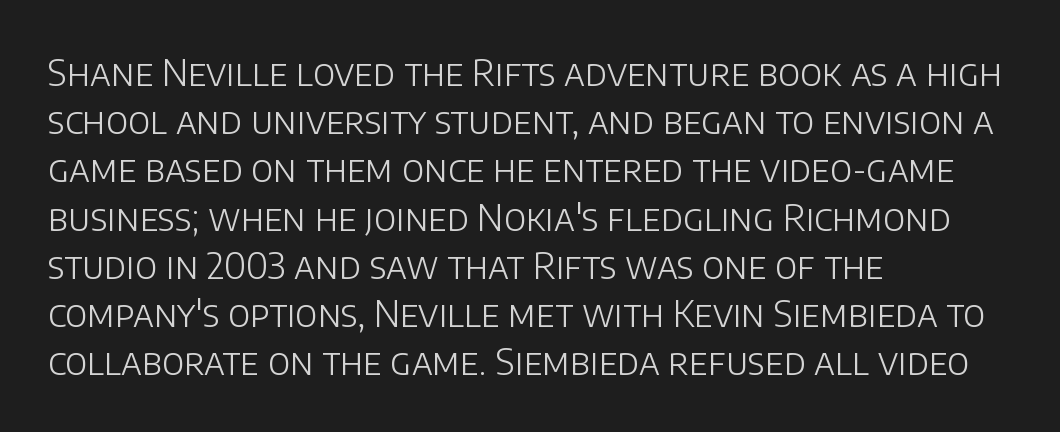
The image shows 36 px light sans-serif type, upright; set left-aligned, normal line spacing (1.34x), normal letter spacing, not underlined; low stroke contrast and a large x-height.
